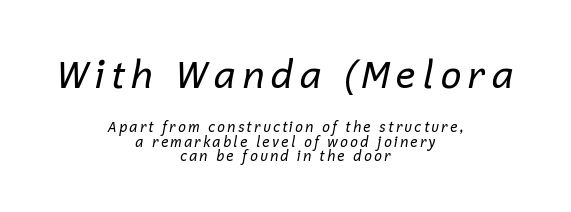
Q: Is the text bold? A: No.
Q: Is the text italic (slanted)? A: Yes, it leans right by about 12 degrees.
Q: Is the text underlined? A: No.
Q: How is the paragraph aligned? A: Centered.
Q: Is the spacing between lines tight, normal or loose? A: Tight.
Q: Which block of text is set in a larger size, the first (top) or the second (bottom)? A: The first (top) one.
Q: Width (condensed, normal, or wide)? A: Normal.
Q: Stroke contrast? A: Low.
Q: x-height? A: Medium.
Q: Monospaced? A: No.
